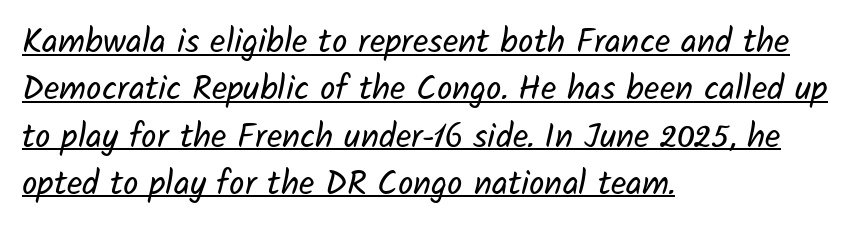
{"serif": "no", "bold": "no", "weight": "regular", "width": "normal", "stroke_contrast": "low", "x_height": "medium", "monospaced": "no", "underline": "yes", "align": "left", "line_spacing": "normal", "line_spacing_ratio": 1.39, "letter_spacing": "normal", "letter_spacing_em": 0.0, "glyph_px": 34}
